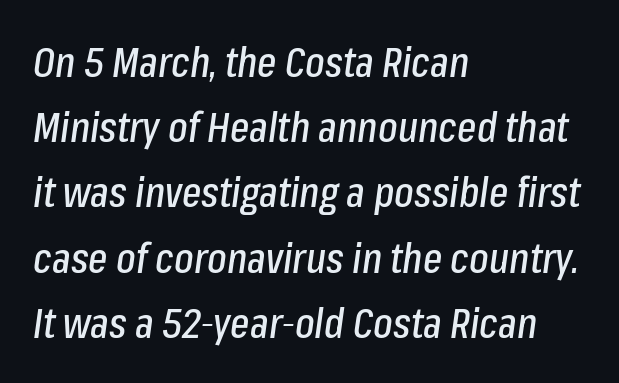
Q: Is the text italic (slanted)? A: Yes, it leans right by about 8 degrees.
Q: Is the text underlined? A: No.
Q: How is the paragraph aligned? A: Left-aligned.
Q: Is the spacing between letters normal or unusually wide? A: Normal.
Q: Is the spacing between lines tight, normal or loose? A: Normal.
Q: Width (condensed, normal, or wide)? A: Condensed.
Q: Stroke contrast? A: Low.
Q: x-height? A: Medium.
Q: Monospaced? A: No.
